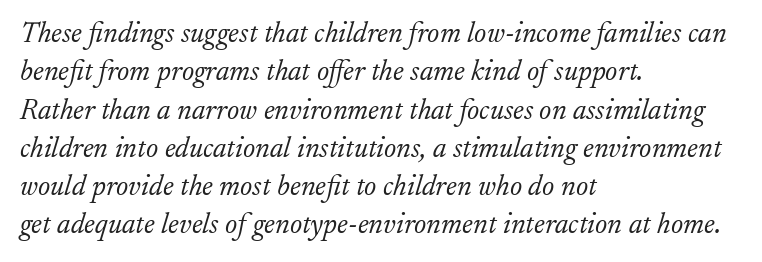
{"serif": "yes", "italic": "yes", "lean": "right", "slant_degrees": 17, "bold": "no", "weight": "light", "width": "normal", "stroke_contrast": "low", "x_height": "small", "monospaced": "no", "underline": "no", "align": "left", "line_spacing": "normal", "line_spacing_ratio": 1.32, "letter_spacing": "normal", "letter_spacing_em": 0.0, "glyph_px": 29}
